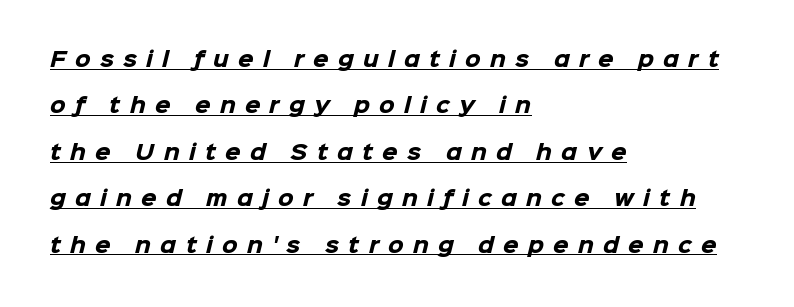
The image shows 20 px bold type; set left-aligned, loose line spacing (2.32x), unusually wide letter spacing (+0.46 em), underlined.
